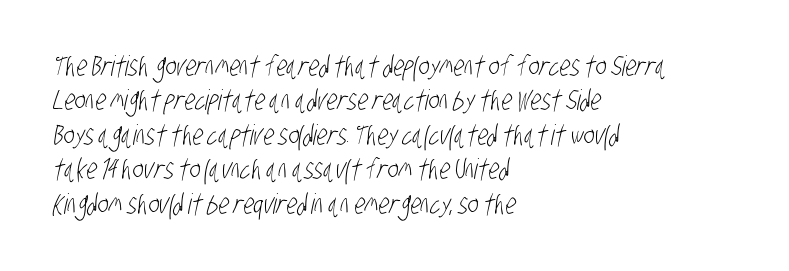
You can tell from the bare stems that sans-serif type was used. Character widths vary here, with narrow letters taking less room than wide ones. Just letters on the line, the space beneath them empty. A light-to-regular cut is what we see here.
